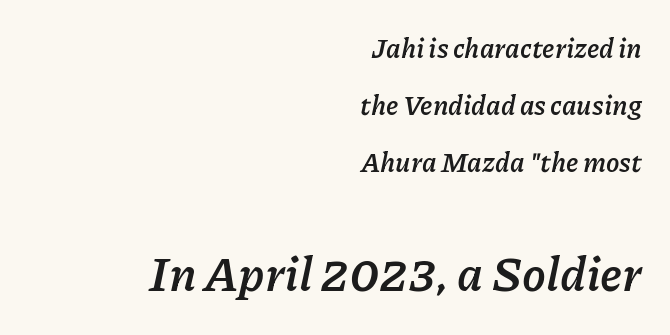
The image shows 48 px semibold type, italic (leaning right); set right-aligned, loose line spacing (2.11x), normal letter spacing, not underlined; the second (bottom) block is 1.78x larger; low stroke contrast and a medium x-height.
